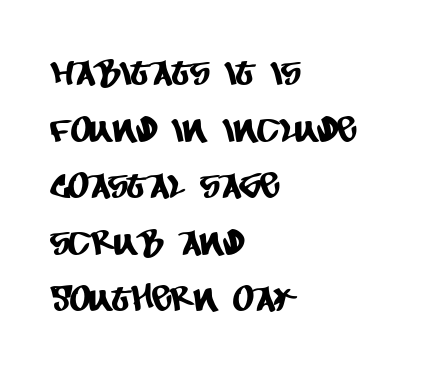
{"serif": "no", "width": "condensed", "stroke_contrast": "low", "x_height": "large", "monospaced": "no", "underline": "no", "align": "left", "line_spacing": "normal", "line_spacing_ratio": 1.57, "letter_spacing": "normal", "letter_spacing_em": 0.0, "glyph_px": 36}
